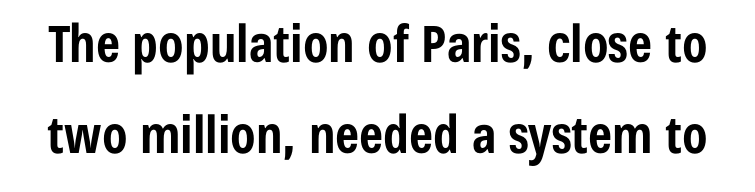
{"serif": "no", "italic": "no", "bold": "yes", "weight": "bold", "width": "condensed", "stroke_contrast": "low", "x_height": "medium", "monospaced": "no", "underline": "no", "line_spacing_ratio": 1.79, "letter_spacing": "normal", "letter_spacing_em": 0.0, "glyph_px": 51}
